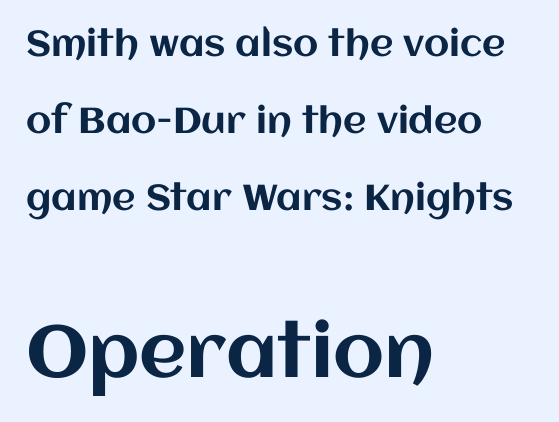
{"italic": "no", "width": "normal", "stroke_contrast": "medium", "x_height": "large", "monospaced": "no", "underline": "no", "align": "left", "line_spacing": "loose", "line_spacing_ratio": 2.14, "letter_spacing": "normal", "letter_spacing_em": 0.0, "larger_block": "second", "size_ratio": 2.03, "glyph_px": 73}
